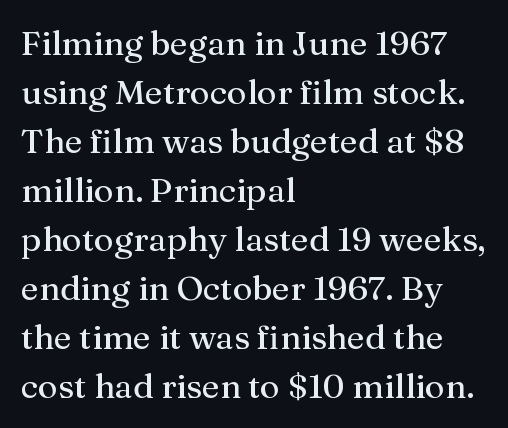
The image shows 34 px serif type, upright; set left-aligned, normal line spacing (1.44x), normal letter spacing, not underlined; medium stroke contrast and a medium x-height.
